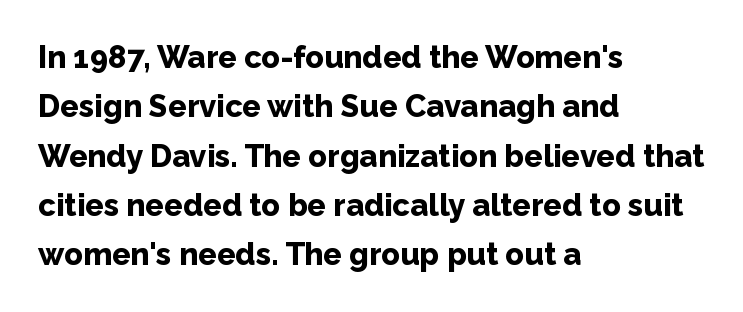
Emphasis by weight is at full strength: bold. The specimen reads as upright at a glance. Short note: letters normally spaced. The rendering uses natural spacing where letterforms have individual widths.
